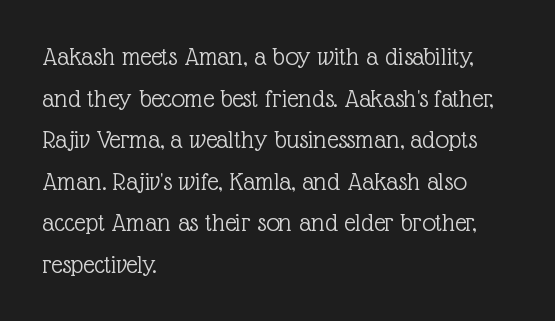
{"italic": "no", "bold": "no", "underline": "no", "align": "left", "line_spacing": "normal", "line_spacing_ratio": 1.54, "letter_spacing": "normal", "letter_spacing_em": 0.0, "glyph_px": 27}
